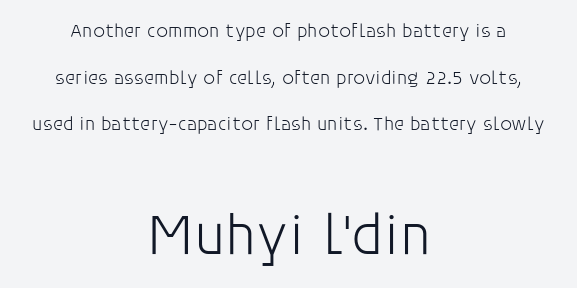
The image shows 58 px light sans-serif type, upright; set centered, loose line spacing (2.45x), normal letter spacing, not underlined; the second (bottom) block is 3.05x larger; low stroke contrast and a large x-height.
